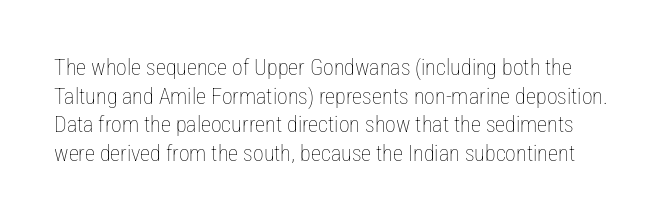
{"italic": "no", "bold": "no", "underline": "no", "line_spacing": "normal", "line_spacing_ratio": 1.3, "letter_spacing": "normal", "letter_spacing_em": 0.0, "glyph_px": 22}
